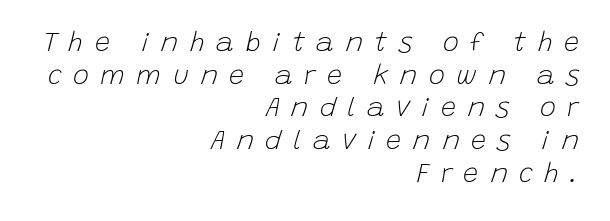
The image shows 27 px text type, italic (leaning right); set right-aligned, line spacing 1.21x, unusually wide letter spacing (+0.42 em), not underlined.
